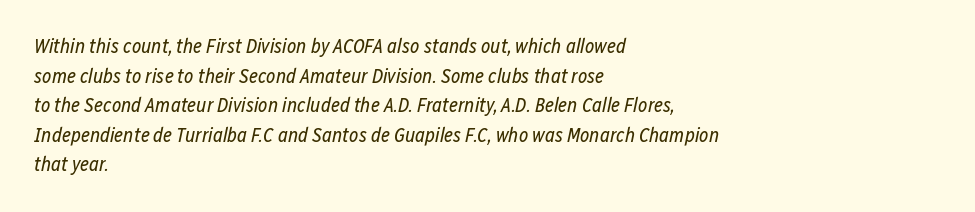
Reading down the block, your eye returns to a fixed left position each line. This sample uses an oblique cut, with every glyph tilted off the vertical. Weight: in the light-to-regular range. This rendering features lettering with no underline.
